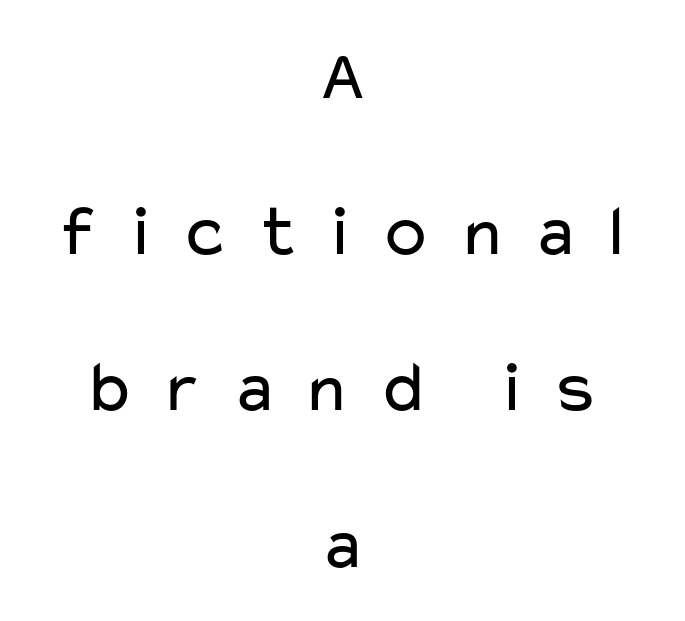
The image shows 73 px regular-weight, wide sans-serif type, upright; set centered, loose line spacing (2.14x), unusually wide letter spacing (+0.33 em), not underlined; low stroke contrast and a medium x-height.
